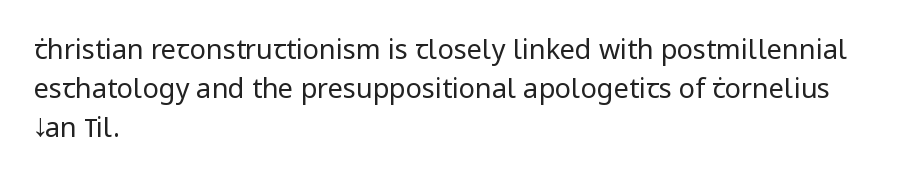
{"italic": "no", "bold": "no", "underline": "no", "align": "left", "line_spacing": "normal", "line_spacing_ratio": 1.44, "letter_spacing": "normal", "letter_spacing_em": 0.0, "glyph_px": 27}
